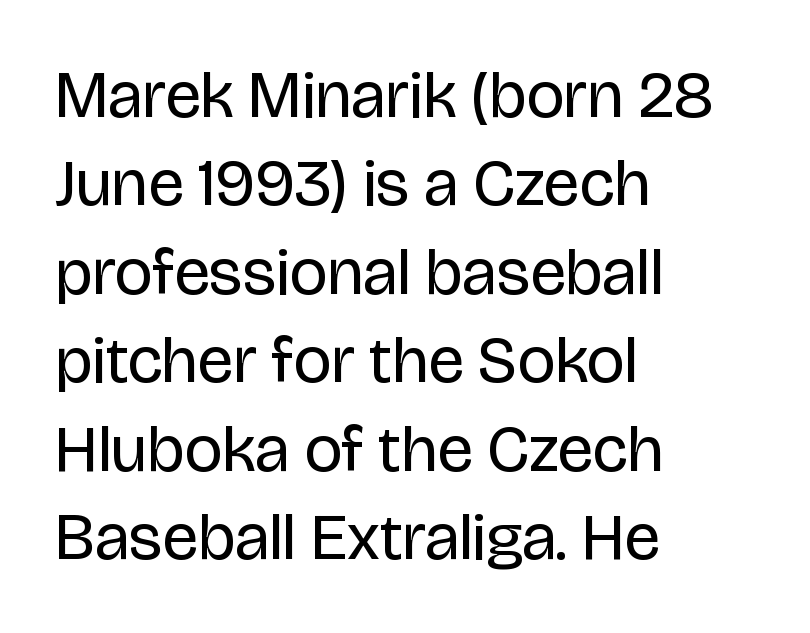
A student would call this left alignment; a typographer would say flush left, rag right. Weight: regular or lighter. Unlike italic type, these characters show no tilt at all. Proportional: the letters do not fall into vertical columns. Descenders are the only things crossing below the line. These lines are composed in type without serifs.
